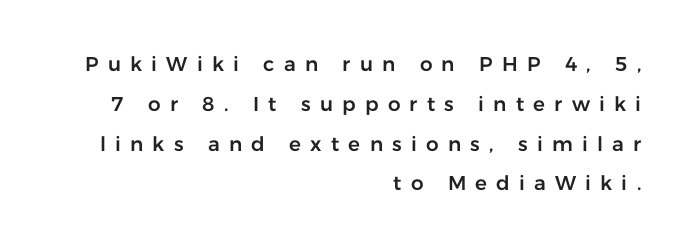
Q: Is the text italic (slanted)? A: No, it is upright.
Q: Is the text underlined? A: No.
Q: How is the paragraph aligned? A: Right-aligned.
Q: Is the spacing between letters normal or unusually wide? A: Unusually wide.
Q: Is the spacing between lines tight, normal or loose? A: Loose.
